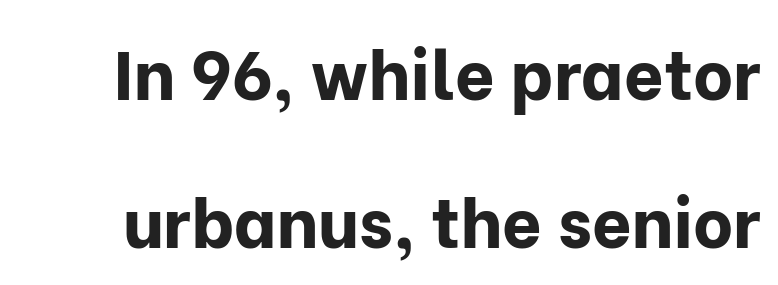
The image shows 69 px bold sans-serif type, upright; set loose line spacing (2.15x), normal letter spacing, not underlined; low stroke contrast and a medium x-height.
